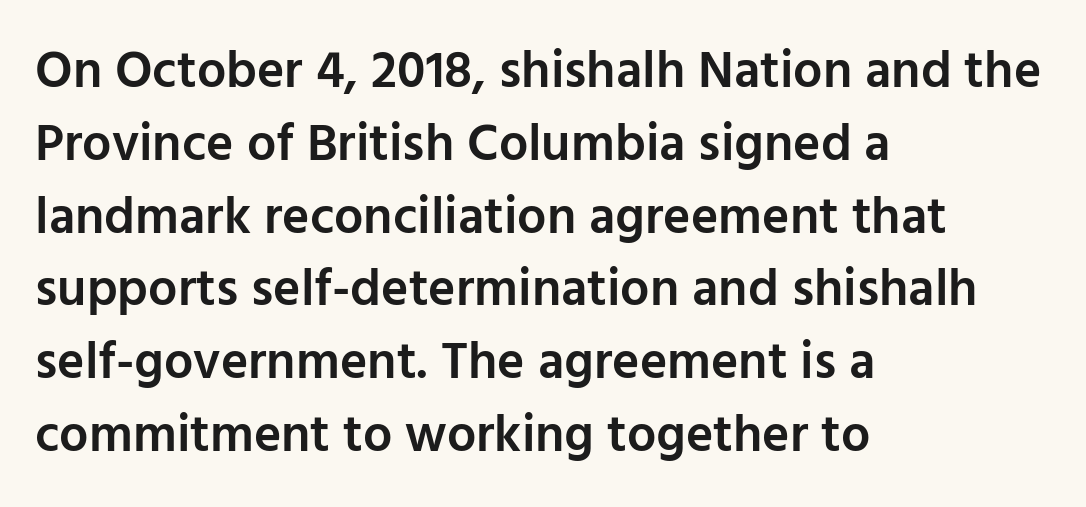
The image shows 52 px semibold sans-serif type, upright; set left-aligned, normal line spacing (1.4x), normal letter spacing, not underlined; low stroke contrast and a medium x-height.
